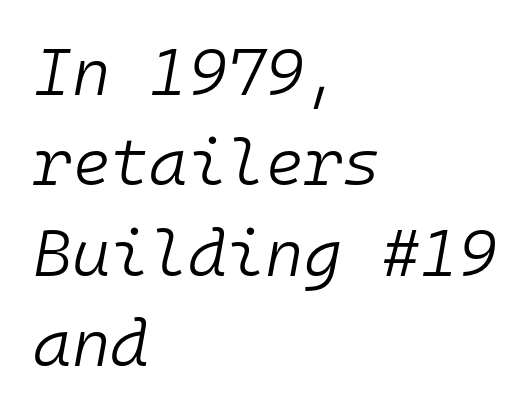
How would I describe the line gaps? Plain and ordinary. These glyphs show unthickened strokes, regular width or finer. The passage shown is typed in a monospace face where columns stay perfectly aligned. Plain, unruled lines of type.
